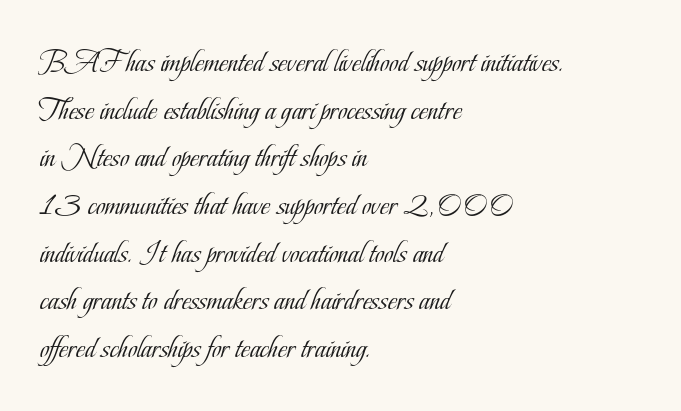
{"serif": "yes", "bold": "no", "weight": "light", "width": "condensed", "stroke_contrast": "low", "x_height": "small", "monospaced": "no", "underline": "no", "align": "left", "line_spacing": "normal", "line_spacing_ratio": 1.49, "letter_spacing": "normal", "letter_spacing_em": 0.0, "glyph_px": 32}
